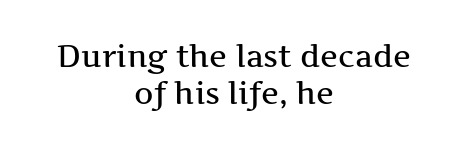
The image shows 30 px wide serif type, upright; set centered, line spacing 1.22x, normal letter spacing, not underlined; medium stroke contrast and a medium x-height.
